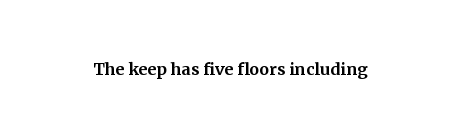
Q: Is the text italic (slanted)? A: No, it is upright.
Q: Is the text underlined? A: No.
Q: Is the spacing between letters normal or unusually wide? A: Normal.
